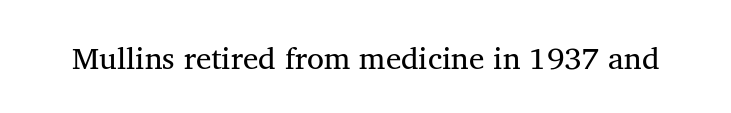
These lines are rendered in a variable-pitch font. To sum up the face: it has serifs. Heft: none added — not bold. This rendering features lettering with no underline. Tracking value appears to be zero — textbook default spacing.
